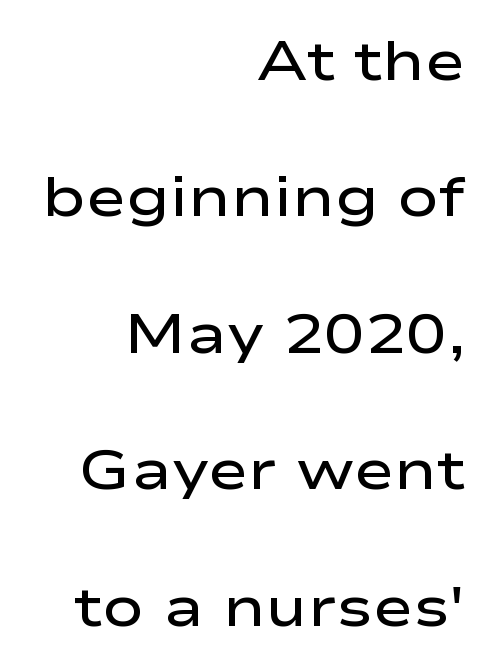
These lines are rendered in a variable-pitch font. Weight check: semibold — heavier than regular, not quite bold. Decoration check: the copy has no underline. Does the type have serifs? No, each stem ends abruptly. Default kerning and tracking; the words read as compact shapes.
